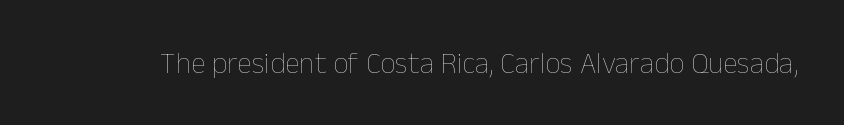
Q: Is the text bold? A: No.
Q: Is the text italic (slanted)? A: No, it is upright.
Q: Is the text underlined? A: No.
Q: Is the spacing between letters normal or unusually wide? A: Normal.
Q: Width (condensed, normal, or wide)? A: Normal.
Q: Stroke contrast? A: Low.
Q: x-height? A: Medium.
Q: Monospaced? A: No.
